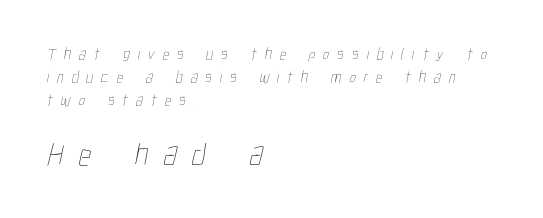
{"bold": "no", "weight": "thin", "width": "condensed", "stroke_contrast": "low", "x_height": "medium", "monospaced": "no", "underline": "no", "align": "left", "line_spacing": "normal", "line_spacing_ratio": 1.44, "letter_spacing": "wide", "letter_spacing_em": 0.49, "larger_block": "second", "size_ratio": 1.94, "glyph_px": 31}
